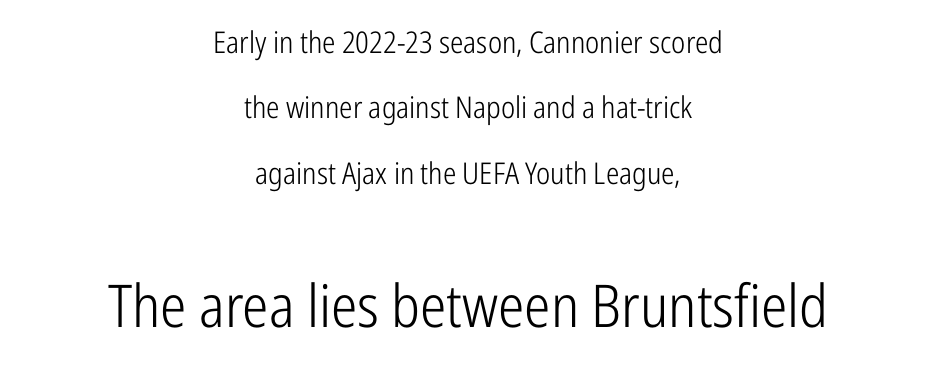
{"serif": "no", "italic": "no", "bold": "no", "weight": "light", "width": "condensed", "stroke_contrast": "low", "x_height": "medium", "monospaced": "no", "underline": "no", "align": "center", "line_spacing": "loose", "line_spacing_ratio": 2.18, "letter_spacing": "normal", "letter_spacing_em": 0.0, "larger_block": "second", "size_ratio": 1.97, "glyph_px": 59}
